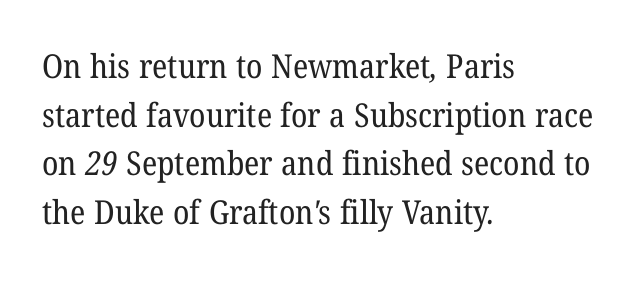
{"serif": "yes", "bold": "no", "weight": "regular", "width": "normal", "stroke_contrast": "low", "x_height": "medium", "monospaced": "no", "underline": "no", "align": "left", "line_spacing": "normal", "line_spacing_ratio": 1.47, "letter_spacing": "normal", "letter_spacing_em": 0.0, "glyph_px": 33}
